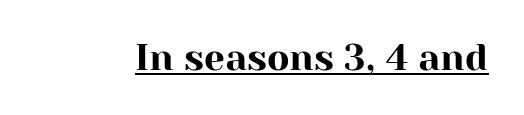
Q: Is the text italic (slanted)? A: No, it is upright.
Q: Is the typeface a serif or a sans-serif typeface? A: Serif.
Q: Is the text underlined? A: Yes.
Q: Is the spacing between letters normal or unusually wide? A: Normal.
Q: Width (condensed, normal, or wide)? A: Normal.
Q: Stroke contrast? A: High.
Q: x-height? A: Medium.
Q: Monospaced? A: No.
